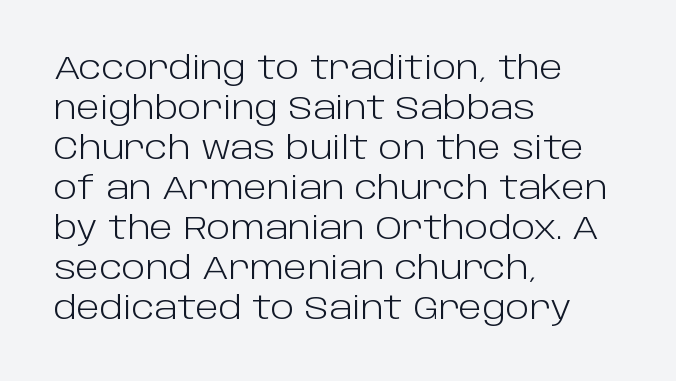
The image shows 31 px light sans-serif type, upright; set left-aligned, normal line spacing (1.29x), normal letter spacing, not underlined; low stroke contrast and a large x-height.
